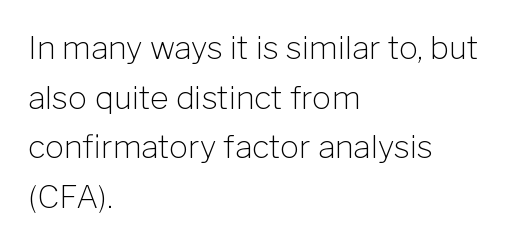
The image shows 32 px light sans-serif type, upright; set left-aligned, normal line spacing (1.55x), normal letter spacing, not underlined; low stroke contrast and a medium x-height.
